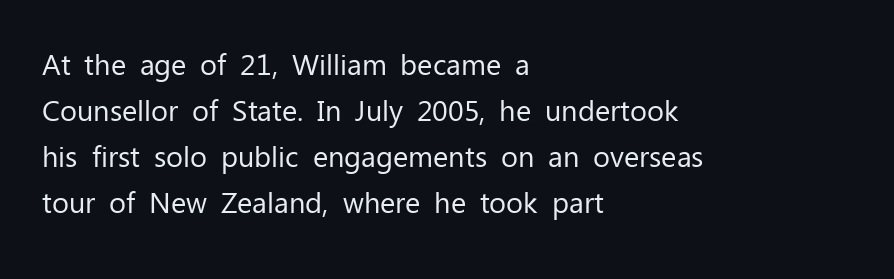
Clear beneath every line of the passage. Which margin do the lines hug? The left one — the right edge is uneven. Each letter keeps its own natural width here, so spacing adapts to shape. Is the stroke heavy? The answer is a plain regular-or-lighter.
